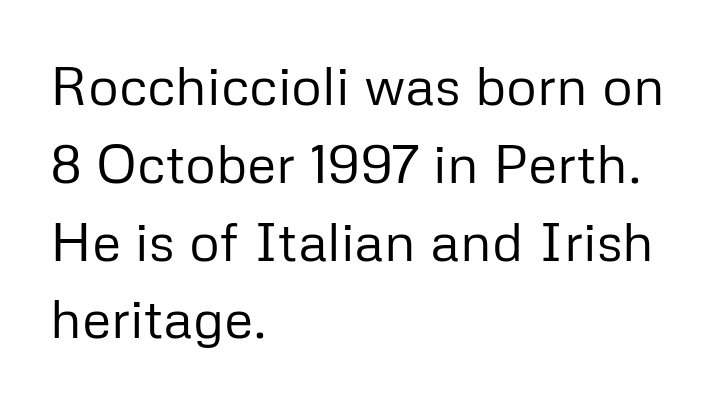
The image shows 54 px regular-weight sans-serif type, upright; set left-aligned, normal line spacing (1.44x), normal letter spacing, not underlined; low stroke contrast and a medium x-height.
